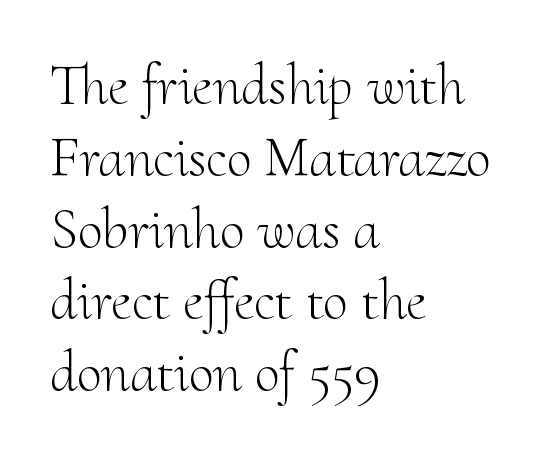
The image shows 57 px light serif type, upright; set left-aligned, normal line spacing (1.26x), normal letter spacing, not underlined; medium stroke contrast and a small x-height.
